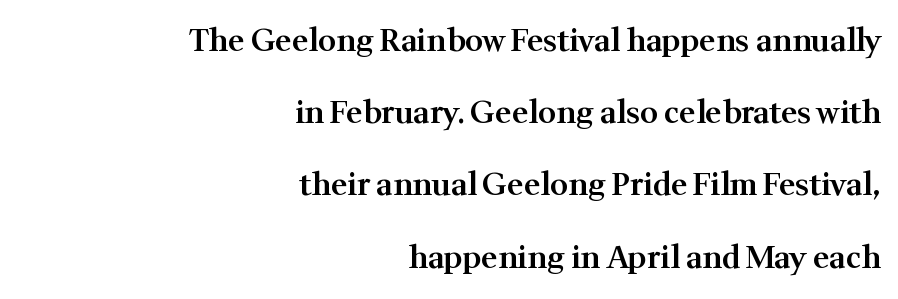
The rendering keeps characters at their native spacing. Type style note: has serifs. The font is running at a semibold setting, under full bold. Airy leading.
